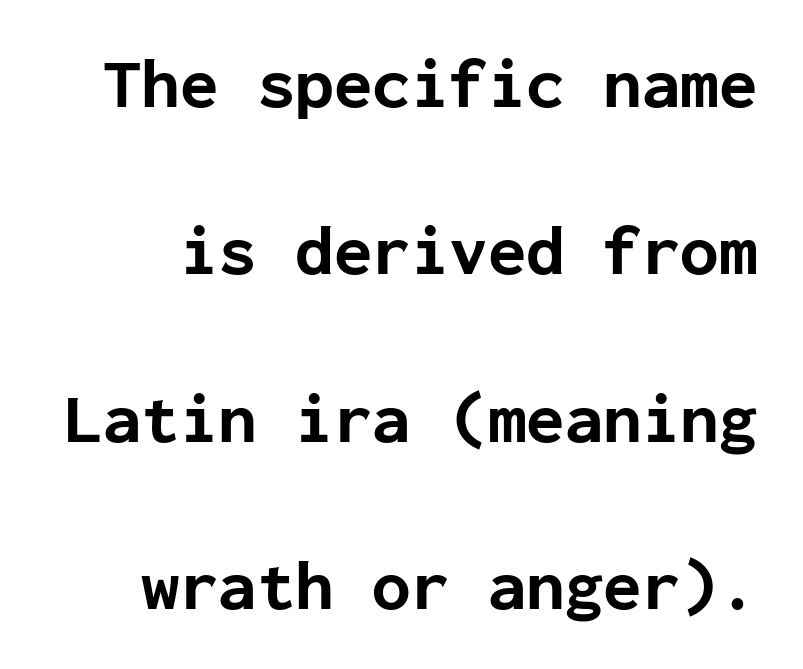
{"serif": "no", "italic": "no", "bold": "yes", "weight": "bold", "width": "normal", "stroke_contrast": "low", "x_height": "medium", "monospaced": "yes", "underline": "no", "line_spacing": "loose", "line_spacing_ratio": 2.39, "letter_spacing": "normal", "letter_spacing_em": 0.0, "glyph_px": 70}
